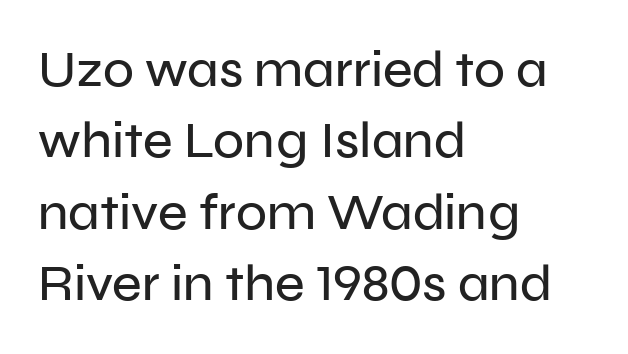
Note the varied advance widths — an 'i' is clearly narrower than an 'm'. Words float on clear page, feet unadorned. Nothing unusual about the tracking: characters are spaced as the font intends. Upright lettering throughout. One glance says typical: line gaps are just what's usual. Typeset ragged right — the left edge is the straight one.
